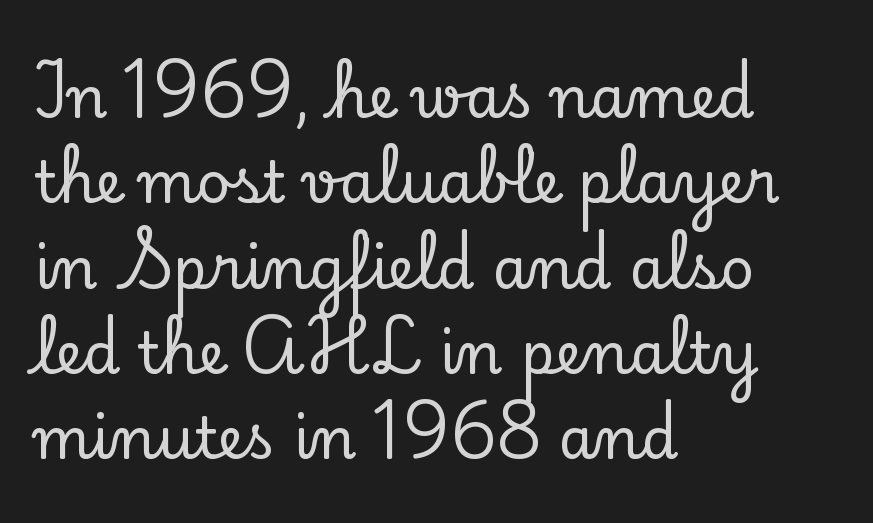
{"serif": "yes", "italic": "no", "width": "normal", "stroke_contrast": "low", "x_height": "small", "monospaced": "no", "underline": "no", "align": "left", "line_spacing": "normal", "line_spacing_ratio": 1.47, "letter_spacing": "normal", "letter_spacing_em": 0.0, "glyph_px": 58}
